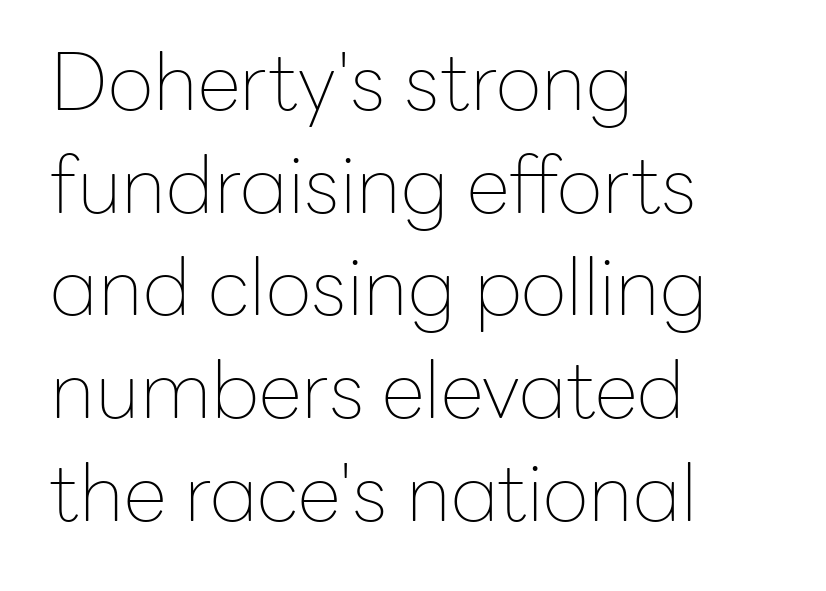
Leading matches the norm, producing a regular column. The axis of the letterforms is exactly vertical. The passage shown is not bold in any degree. The lines in this sample share a left origin and differ only in where they stop. Observe the ordinary spacing: letters are neighbours, not strangers. This sample has the flowing, uneven cadence of proportional lettering.
